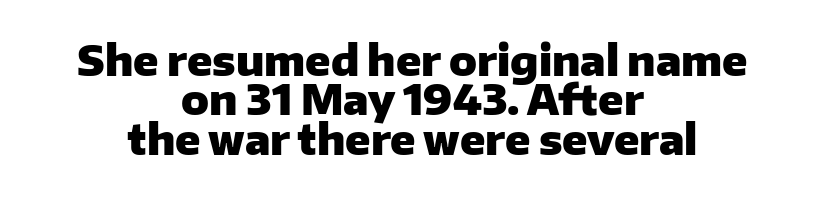
This block would grow much taller if given ordinary leading; it's compressed now. Posture: straight, roman, zero tilt. This sample uses a sans-serif face. Thick stems and heavy bowls — unmistakably bold.
